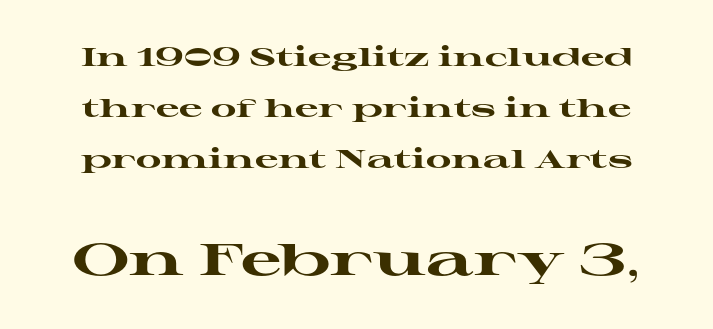
Q: Is the text bold? A: Yes.
Q: Is the text italic (slanted)? A: No, it is upright.
Q: Is the typeface a serif or a sans-serif typeface? A: Serif.
Q: Is the text underlined? A: No.
Q: Is the spacing between letters normal or unusually wide? A: Normal.
Q: Is the spacing between lines tight, normal or loose? A: Loose.
Q: Which block of text is set in a larger size, the first (top) or the second (bottom)? A: The second (bottom) one.
Q: Width (condensed, normal, or wide)? A: Wide.
Q: Stroke contrast? A: High.
Q: x-height? A: Medium.
Q: Monospaced? A: No.
